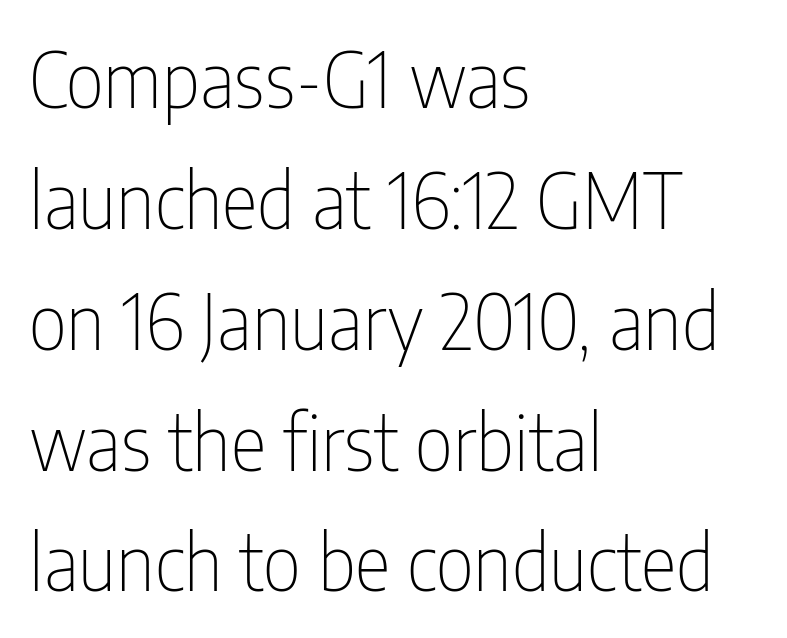
{"serif": "no", "italic": "no", "bold": "no", "weight": "thin", "width": "condensed", "stroke_contrast": "low", "x_height": "medium", "monospaced": "no", "underline": "no", "align": "left", "line_spacing": "normal", "line_spacing_ratio": 1.59, "letter_spacing": "normal", "letter_spacing_em": 0.0, "glyph_px": 76}
